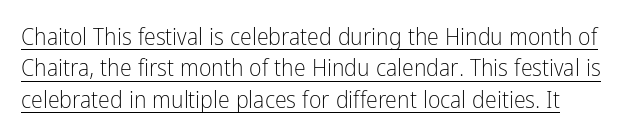
Q: Is the text bold? A: No.
Q: Is the text italic (slanted)? A: No, it is upright.
Q: Is the text underlined? A: Yes.
Q: Is the spacing between letters normal or unusually wide? A: Normal.
Q: Is the spacing between lines tight, normal or loose? A: Normal.
